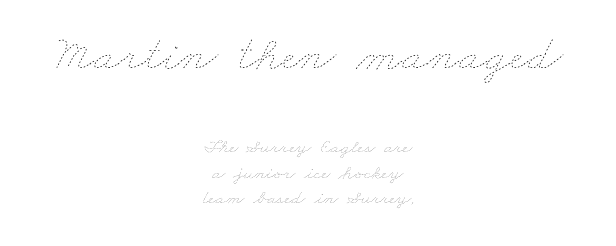
The image shows 50 px thin, wide type; set centered, normal line spacing (1.28x), normal letter spacing, not underlined; the first (top) block is 2.5x larger; low stroke contrast and a small x-height.
